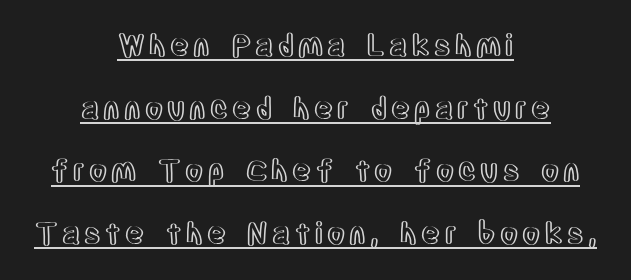
The image shows 29 px condensed type, upright; set centered, loose line spacing (2.16x), underlined; a large x-height.
